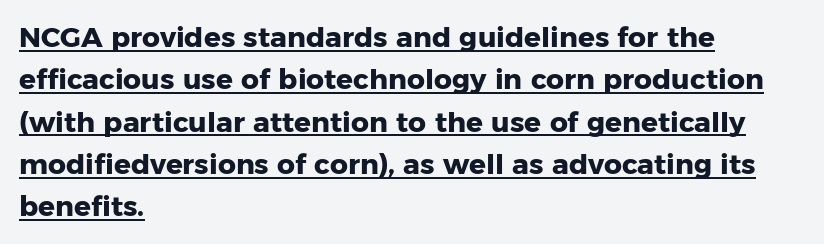
The image shows 28 px heavy sans-serif type, upright; set left-aligned, normal line spacing (1.51x), normal letter spacing, underlined; low stroke contrast and a medium x-height.
